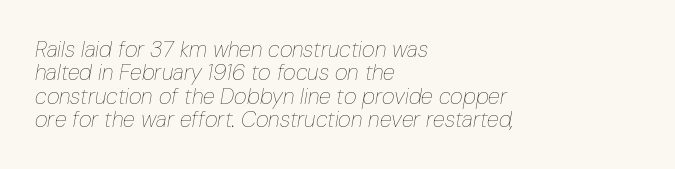
Notice how descenders almost collide with the ascenders below — that's tight leading. This rendering leaves character spacing at its baseline value. There's an unmistakable incline to the writing here. Rule under the text: the space is simply empty. This sample is left-justified, so line endings fall wherever the words run out.
